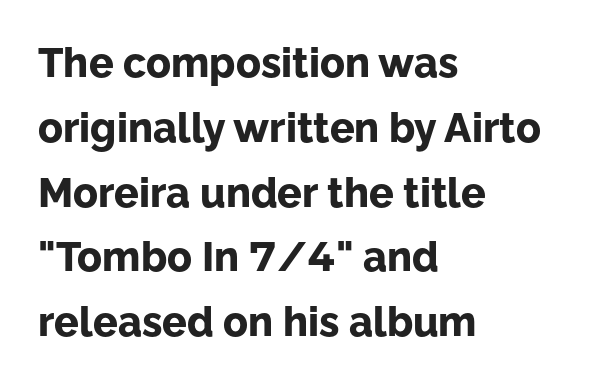
{"serif": "no", "italic": "no", "bold": "yes", "weight": "bold", "width": "normal", "stroke_contrast": "low", "x_height": "medium", "monospaced": "no", "underline": "no", "align": "left", "line_spacing": "normal", "line_spacing_ratio": 1.58, "letter_spacing": "normal", "letter_spacing_em": 0.0, "glyph_px": 41}
